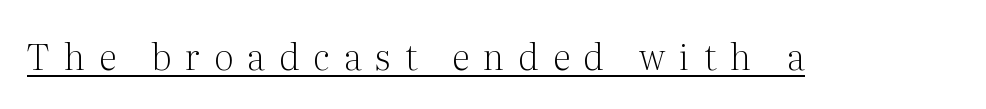
The image shows 36 px light serif type, upright; set unusually wide letter spacing (+0.39 em), underlined; medium stroke contrast and a medium x-height.
